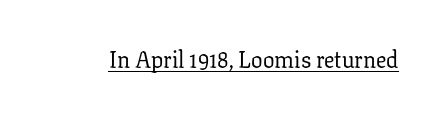
Students, observe the line beneath the letters — that is underlining. You can tell it's not italic because the verticals are truly vertical. Stems here are at most as thick as an everyday book face. Between one letter and the next there's only the usual sliver of space.
